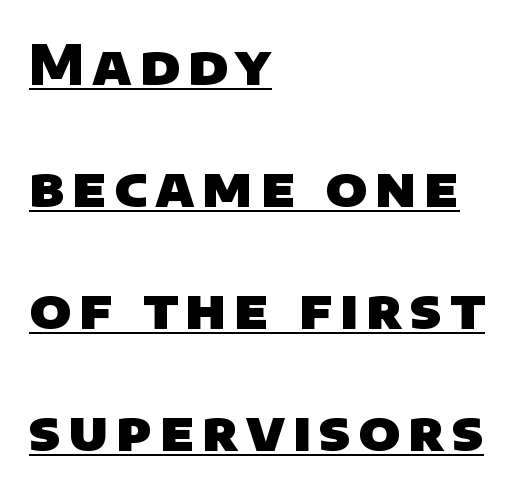
The designer went with a sans here, leaving each stem footless. The passage shown stacks its lines with a broad gap. A typesetter would call this proportional, since set widths differ per character. Underlining? Definitely there. You'd pick this weight for a headline — it's a proper bold.
